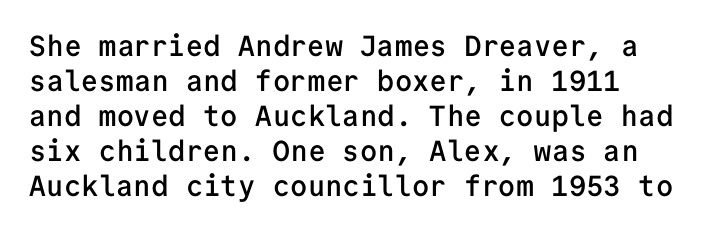
{"serif": "no", "italic": "no", "bold": "semi", "weight": "semibold", "width": "normal", "stroke_contrast": "low", "x_height": "medium", "monospaced": "yes", "underline": "no", "line_spacing_ratio": 1.21, "letter_spacing": "normal", "letter_spacing_em": 0.0, "glyph_px": 29}
